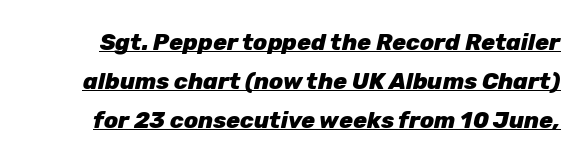
Q: Is the text bold? A: Yes.
Q: Is the text italic (slanted)? A: Yes, it leans right by about 12 degrees.
Q: Is the text underlined? A: Yes.
Q: Is the spacing between letters normal or unusually wide? A: Normal.
Q: Is the spacing between lines tight, normal or loose? A: Normal.
